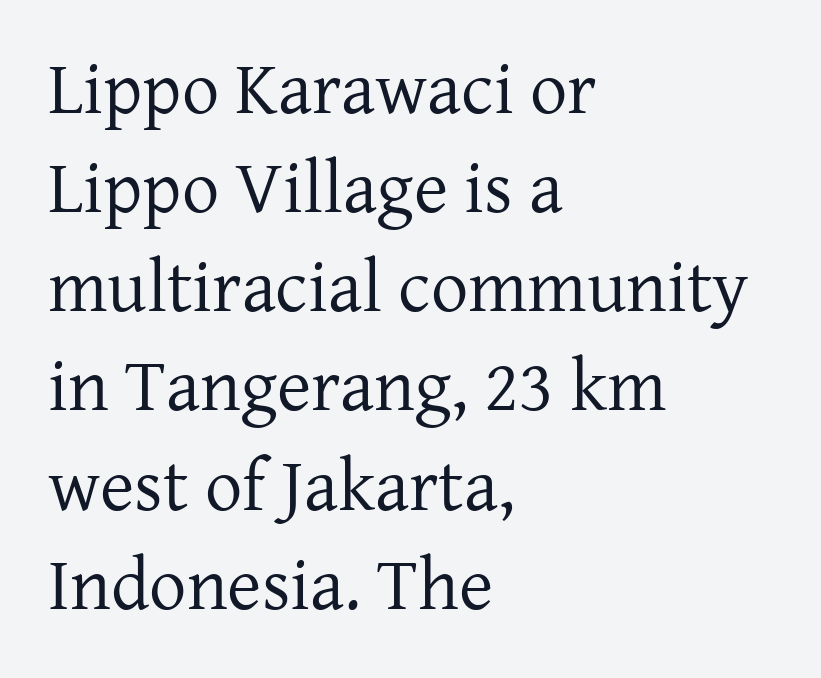
Letter spacing: default. This is serif lettering, the kind often seen in printed books. Casual observation: everything's shoved over to the left. Is this a fixed-width face? No — the glyphs have proportional, varying widths. The typesetting does not lean heavy: it is not bold.
